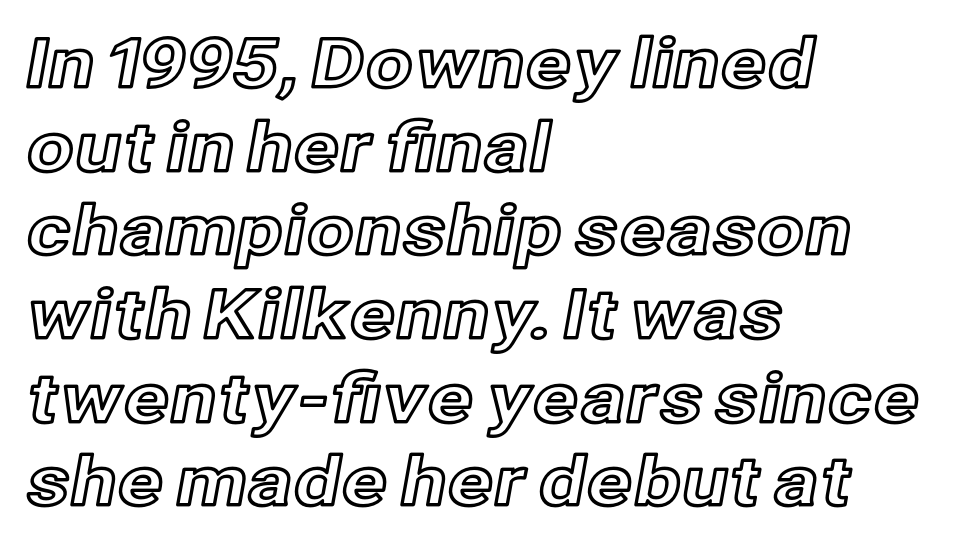
Q: Is the text italic (slanted)? A: Yes.
Q: Is the text underlined? A: No.
Q: How is the paragraph aligned? A: Left-aligned.
Q: Is the spacing between letters normal or unusually wide? A: Normal.
Q: Width (condensed, normal, or wide)? A: Normal.
Q: x-height? A: Medium.
Q: Monospaced? A: No.
